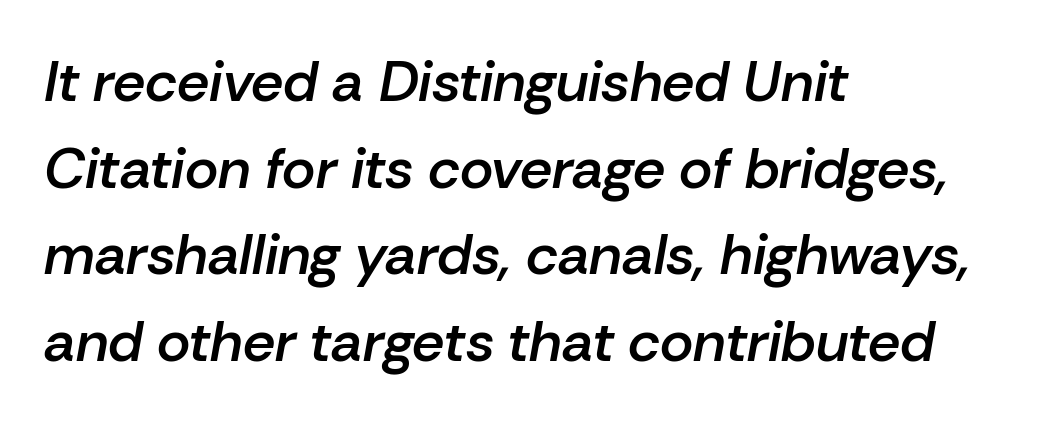
Q: Is the text bold? A: Semi-bold.
Q: Is the text italic (slanted)? A: Yes, it leans right by about 10 degrees.
Q: Is the text underlined? A: No.
Q: How is the paragraph aligned? A: Left-aligned.
Q: Is the spacing between letters normal or unusually wide? A: Normal.
Q: Is the spacing between lines tight, normal or loose? A: Normal.
Q: Width (condensed, normal, or wide)? A: Normal.
Q: Stroke contrast? A: Low.
Q: x-height? A: Medium.
Q: Monospaced? A: No.
